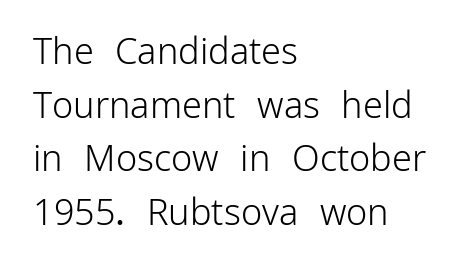
{"serif": "no", "italic": "no", "bold": "no", "weight": "light", "width": "normal", "stroke_contrast": "low", "x_height": "medium", "monospaced": "no", "underline": "no", "align": "left", "line_spacing": "normal", "line_spacing_ratio": 1.49, "letter_spacing": "normal", "letter_spacing_em": 0.0, "glyph_px": 36}
